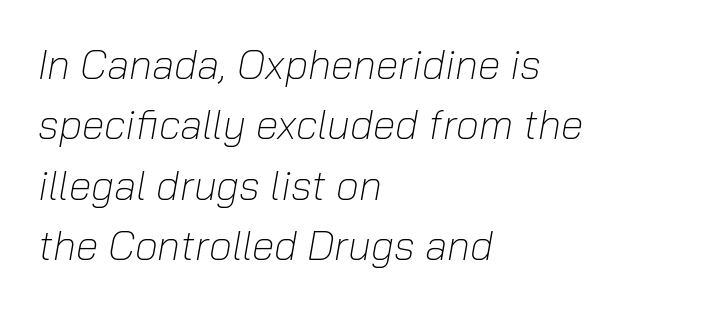
Q: Is the text bold? A: No.
Q: Is the text italic (slanted)? A: Yes, it leans right by about 10 degrees.
Q: Is the text underlined? A: No.
Q: How is the paragraph aligned? A: Left-aligned.
Q: Is the spacing between letters normal or unusually wide? A: Normal.
Q: Is the spacing between lines tight, normal or loose? A: Normal.
Q: Width (condensed, normal, or wide)? A: Normal.
Q: Stroke contrast? A: Low.
Q: x-height? A: Medium.
Q: Monospaced? A: No.
